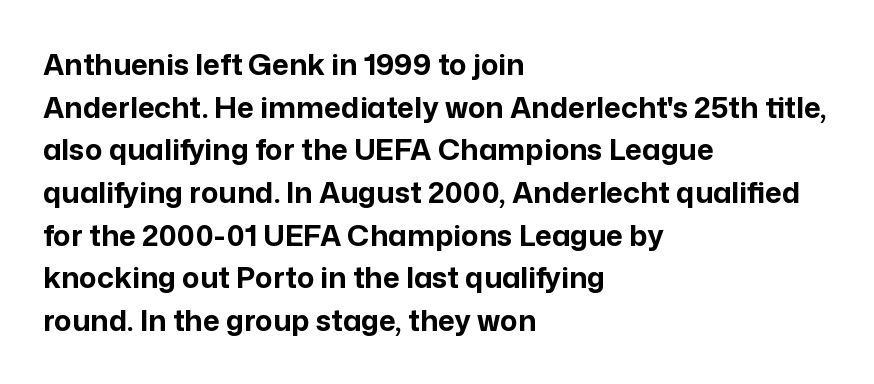
Spacing verdict: proportional, widths tailored to each character. Check where the strokes stop: nothing finishes them off — pure sans. Which margin do the lines hug? The left one — the right edge is uneven. The face used here has the dense, thick strokes of a bold.
